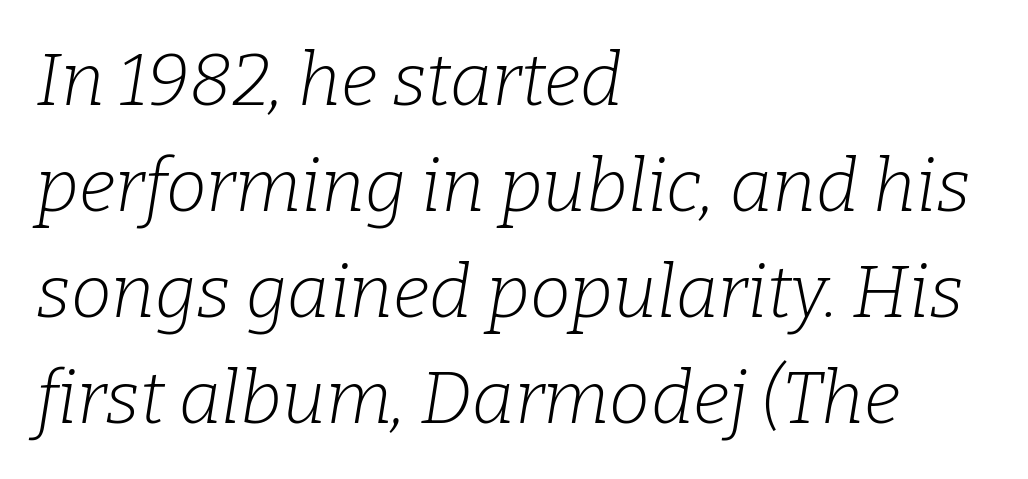
Are there feet on the stems? There are — it's a serif. Think of a printed novel: that variable character pitch is what you see here. The letters are slanted; this is an italic face. Spacing between characters is what you'd get straight out of the box. Unbolded letterforms with no extra heft. Has an underline been added? It has not.
